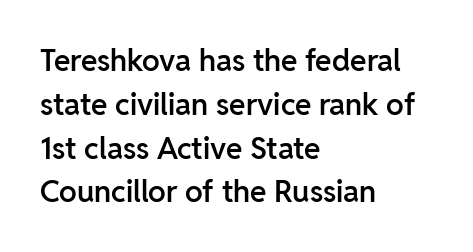
The image shows 30 px semibold sans-serif type, upright; set left-aligned, normal line spacing (1.46x), normal letter spacing, not underlined; low stroke contrast and a medium x-height.
